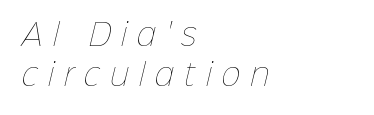
This reads as an unemphasized weight, regular at the heaviest. These lines have a slow, spaced-out rhythm from letter to letter. Every row of glyphs begins at an identical x-position on the left. Rule under the text: the space is simply empty.
